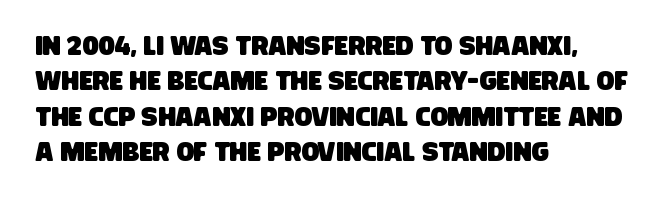
A clean baseline with only descenders dipping below it. These lines are set flush left with a ragged right edge. The rendering uses a moderate line-height, typical for paragraphs. The line texture is even and compact thanks to regular tracking.
